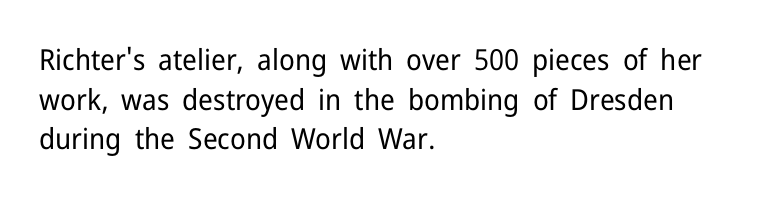
Q: Is the text bold? A: No.
Q: Is the text italic (slanted)? A: No, it is upright.
Q: Is the typeface a serif or a sans-serif typeface? A: Sans-serif.
Q: Is the text underlined? A: No.
Q: How is the paragraph aligned? A: Left-aligned.
Q: Is the spacing between letters normal or unusually wide? A: Normal.
Q: Is the spacing between lines tight, normal or loose? A: Normal.
Q: Width (condensed, normal, or wide)? A: Normal.
Q: Stroke contrast? A: Low.
Q: x-height? A: Medium.
Q: Monospaced? A: No.
